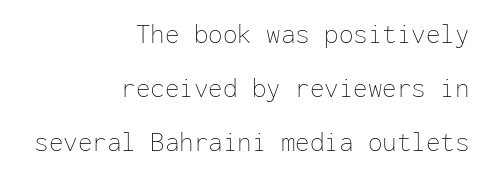
The specimen reads as upright at a glance. The gap between lines stays unmarked. A typesetter would call this monospace, since all characters share one set width. The text block is weighted toward the right margin, trailing off unevenly leftward. Compared with typical body copy, the letter spacing here is the same.
